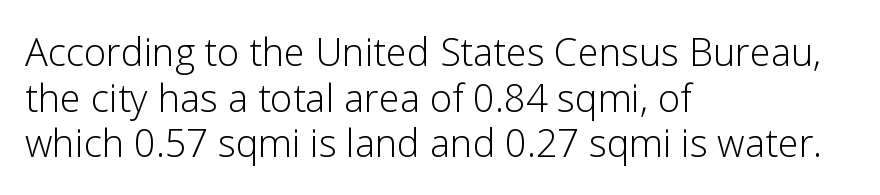
The image shows 38 px light sans-serif type, upright; set left-aligned, line spacing 1.2x, normal letter spacing, not underlined; low stroke contrast and a medium x-height.
